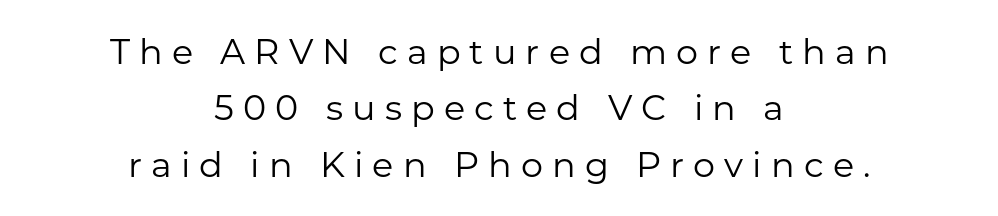
The image shows 35 px regular-weight sans-serif type, upright; set centered, normal line spacing (1.61x), unusually wide letter spacing (+0.26 em), not underlined; low stroke contrast and a medium x-height.
